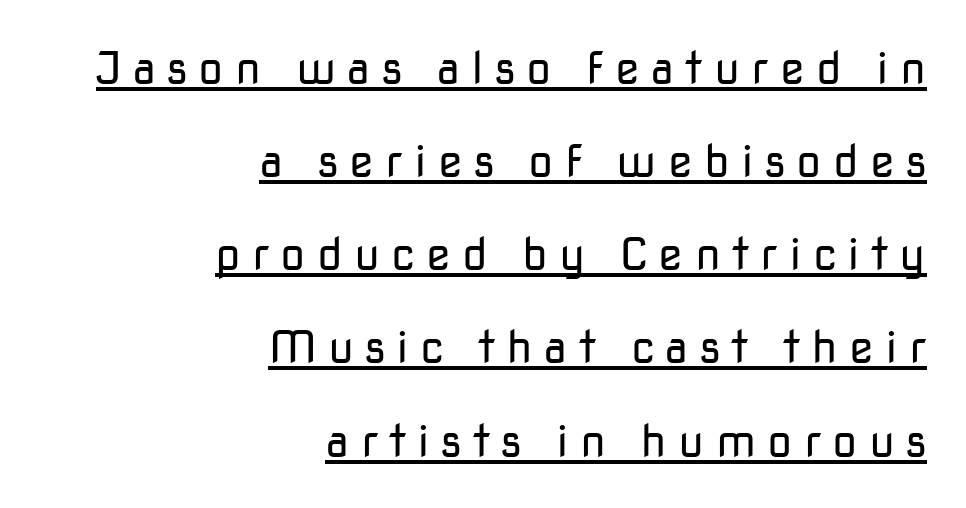
The image shows 45 px regular-weight sans-serif type, upright; set right-aligned, loose line spacing (2.07x), unusually wide letter spacing (+0.25 em), underlined; low stroke contrast and a medium x-height.
